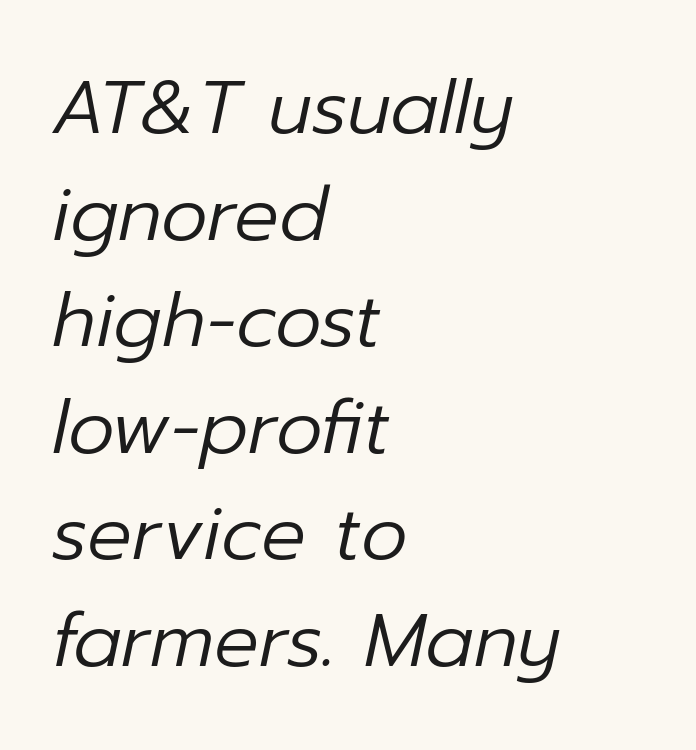
The image shows 74 px regular-weight type, italic (leaning right); set left-aligned, normal line spacing (1.44x), normal letter spacing, not underlined; low stroke contrast and a medium x-height.
